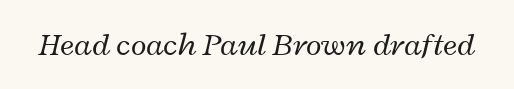
Q: Is the text bold? A: No.
Q: Is the text italic (slanted)? A: Yes, it leans right by about 12 degrees.
Q: Is the text underlined? A: No.
Q: Is the spacing between letters normal or unusually wide? A: Normal.
Q: Width (condensed, normal, or wide)? A: Wide.
Q: Stroke contrast? A: Low.
Q: x-height? A: Medium.
Q: Monospaced? A: No.
